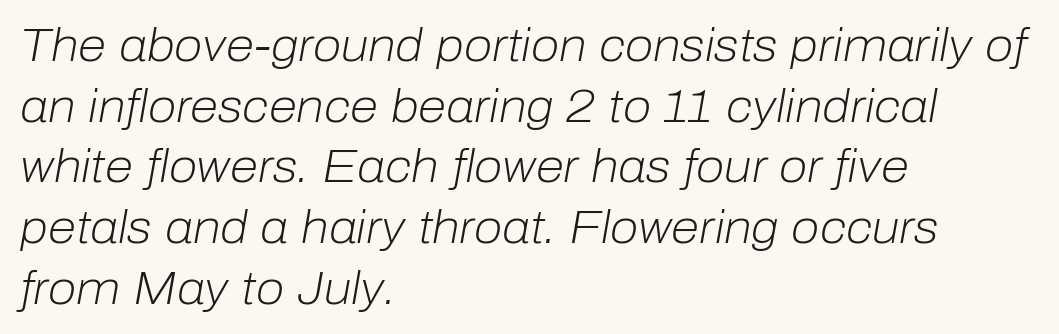
Check the space under the baseline: it is left empty. The weight tops out at a normal text grade. Slanted lettering throughout. The lines sit at an ordinary, default distance from one another. Looks like regular typesetting: each glyph gets only the width it needs. The rendering keeps characters at their native spacing.
